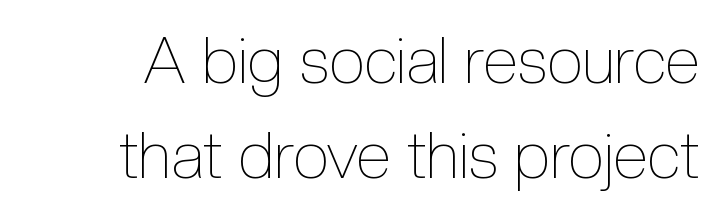
The image shows 65 px thin, condensed type, upright; set normal line spacing (1.46x), normal letter spacing, not underlined; a medium x-height.
